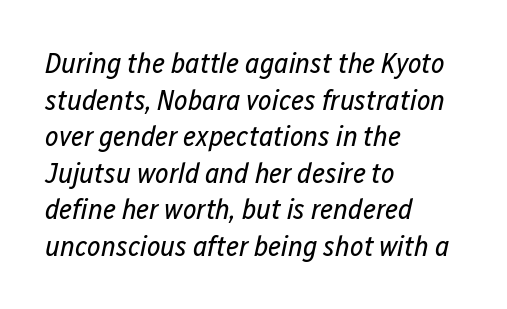
The image shows 29 px regular-weight, condensed type, italic (leaning right); set left-aligned, normal line spacing (1.26x), normal letter spacing, not underlined; low stroke contrast and a medium x-height.
